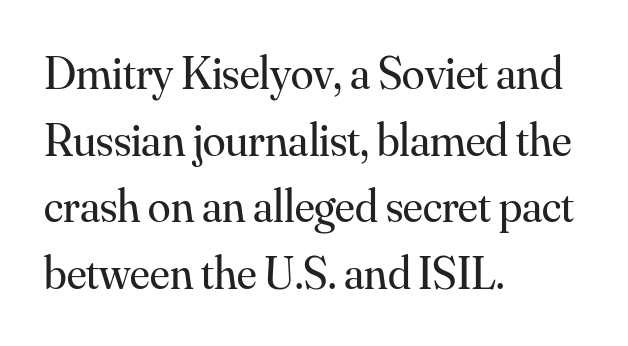
Descenders are the only things crossing below the line. Do the characters align in a grid? No, the font is proportional. The typeface chosen for these lines features serifs. This block has exactly the height ordinary leading produces.
